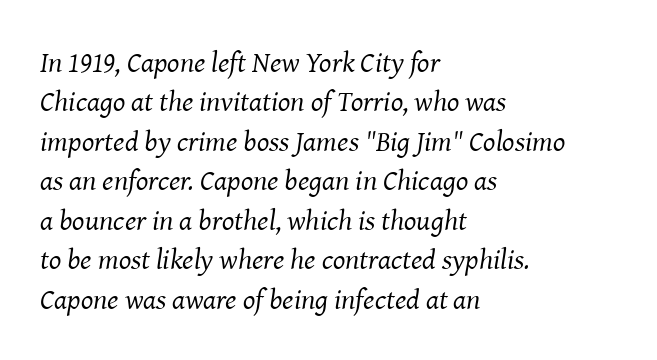
Reading down the block, your eye returns to a fixed left position each line. These lines are rendered in a variable-pitch font. Stroke terminals: seriffed. Vertical stems look standard width or narrower in stroke. Plain, unruled lines of type. The rendering uses a moderate line-height, typical for paragraphs.
